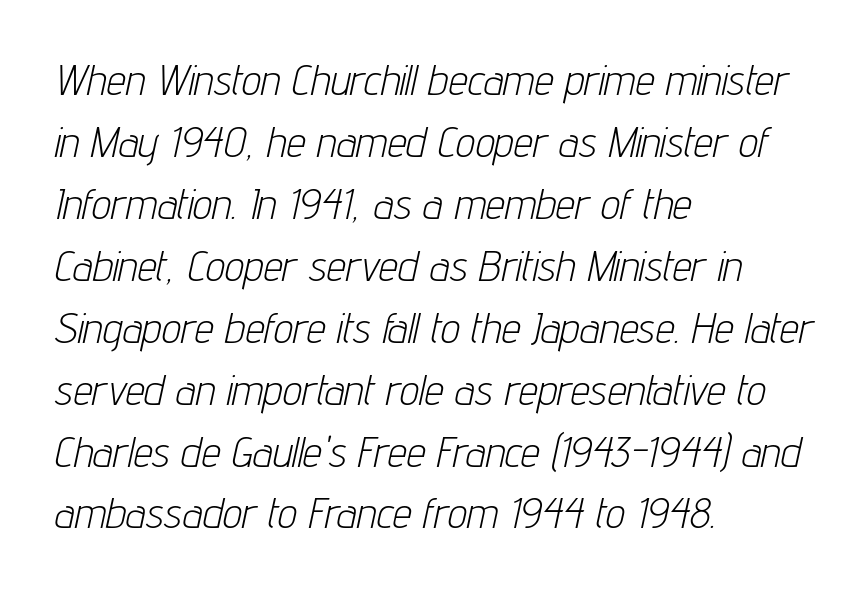
The characters are drawn with everyday or finer stroke widths. Reading down the column, the eye jumps a familiar distance to each next line. Honestly, there is no underline to notice here at all. Nothing unusual about the tracking: characters are spaced as the font intends. An italicized treatment has been applied to the whole sample. The paragraph shown leans on its left margin.
